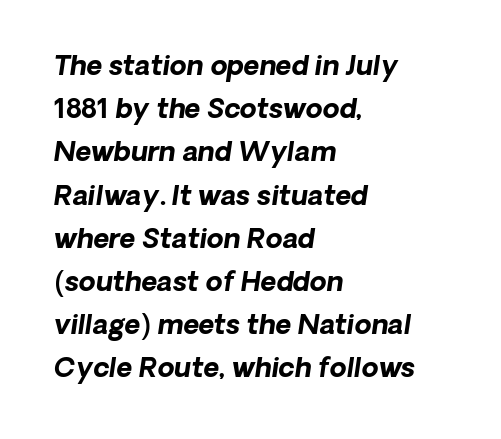
The image shows 27 px bold type, italic (leaning right); set left-aligned, normal line spacing (1.6x), normal letter spacing, not underlined.
